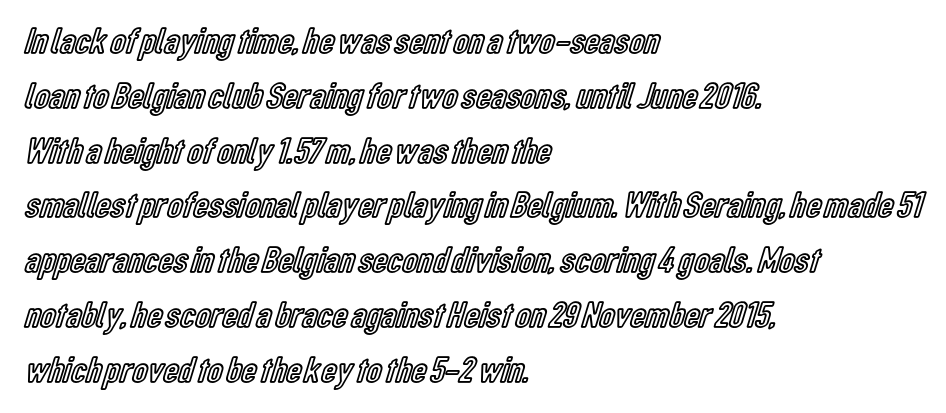
{"width": "condensed", "x_height": "medium", "monospaced": "no", "underline": "no", "align": "left", "line_spacing": "normal", "line_spacing_ratio": 1.48, "letter_spacing": "normal", "letter_spacing_em": 0.0, "glyph_px": 37}
